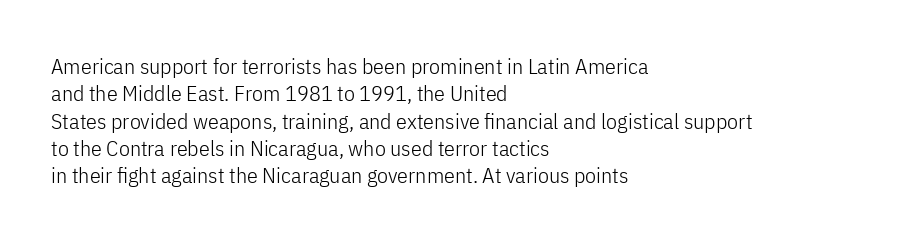
Q: Is the text bold? A: No.
Q: Is the text italic (slanted)? A: No, it is upright.
Q: Is the text underlined? A: No.
Q: How is the paragraph aligned? A: Left-aligned.
Q: Is the spacing between letters normal or unusually wide? A: Normal.
